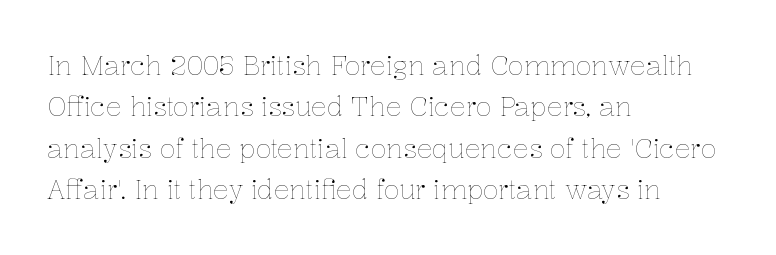
{"italic": "no", "bold": "no", "underline": "no", "align": "left", "line_spacing": "normal", "line_spacing_ratio": 1.59, "letter_spacing": "normal", "letter_spacing_em": 0.0, "glyph_px": 26}
